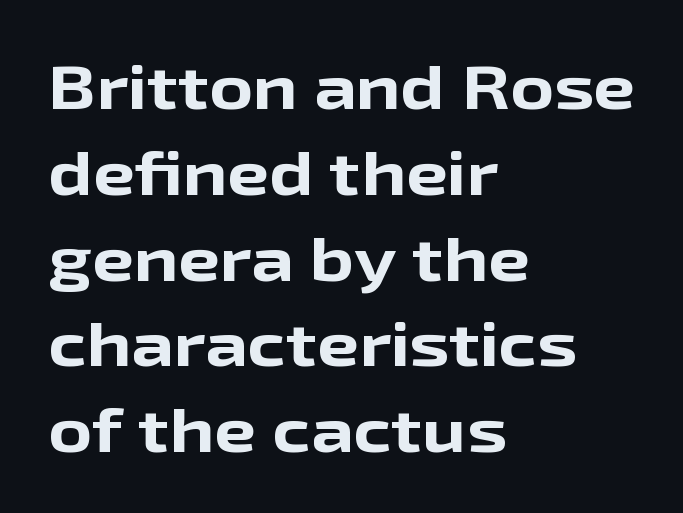
The image shows 60 px bold, wide sans-serif type, upright; set left-aligned, normal line spacing (1.43x), normal letter spacing, not underlined; low stroke contrast and a medium x-height.
